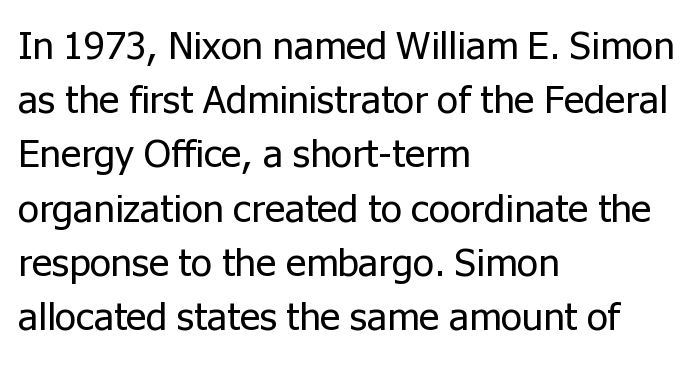
The image shows 39 px regular-weight sans-serif type, upright; set left-aligned, normal line spacing (1.39x), normal letter spacing, not underlined; low stroke contrast and a medium x-height.
